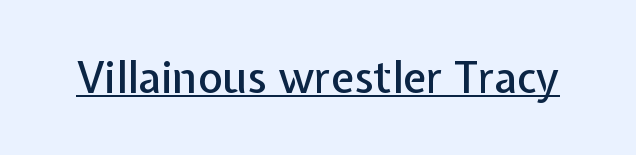
The image shows 43 px sans-serif type, upright; set normal letter spacing, underlined; low stroke contrast and a medium x-height.
